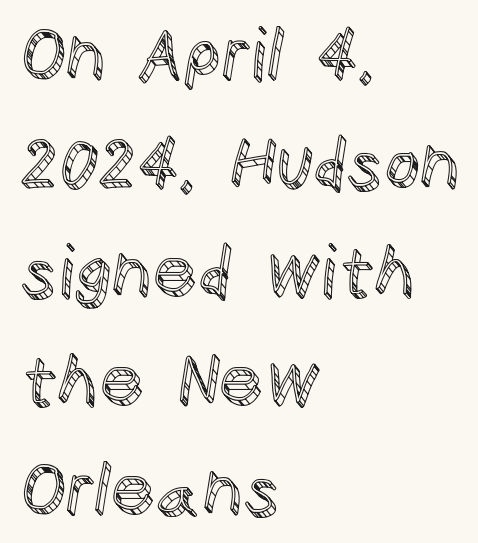
{"width": "normal", "x_height": "large", "monospaced": "no", "underline": "no", "align": "left", "line_spacing": "normal", "line_spacing_ratio": 1.53, "letter_spacing": "normal", "letter_spacing_em": 0.0, "glyph_px": 71}
